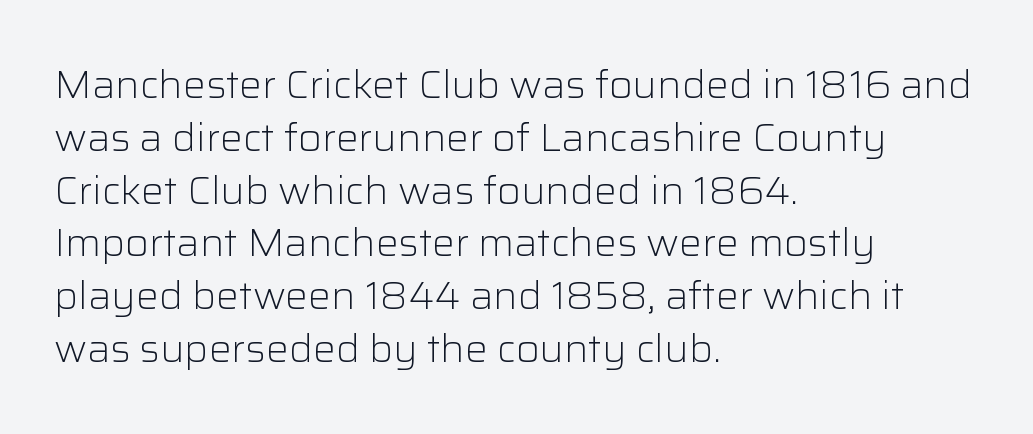
{"serif": "no", "italic": "no", "bold": "no", "weight": "light", "width": "normal", "stroke_contrast": "low", "x_height": "medium", "monospaced": "no", "underline": "no", "align": "left", "line_spacing": "normal", "line_spacing_ratio": 1.39, "letter_spacing": "normal", "letter_spacing_em": 0.0, "glyph_px": 38}
